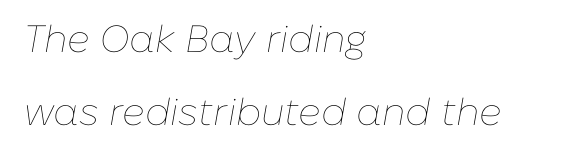
{"italic": "yes", "lean": "right", "slant_degrees": 10, "bold": "no", "weight": "thin", "width": "normal", "stroke_contrast": "low", "x_height": "medium", "monospaced": "no", "underline": "no", "align": "left", "line_spacing": "loose", "line_spacing_ratio": 1.92, "letter_spacing": "normal", "letter_spacing_em": 0.0, "glyph_px": 38}
